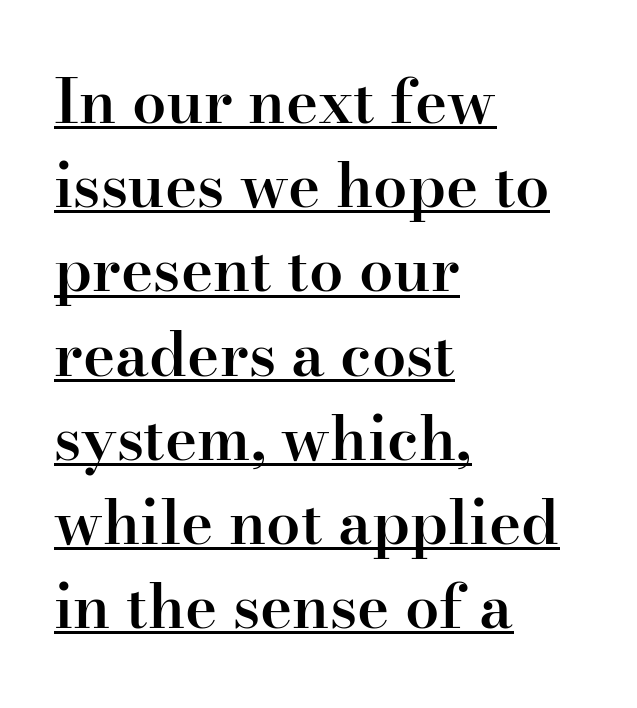
{"serif": "yes", "italic": "no", "bold": "semi", "weight": "semibold", "width": "normal", "stroke_contrast": "high", "x_height": "small", "monospaced": "no", "underline": "yes", "align": "left", "line_spacing": "normal", "line_spacing_ratio": 1.38, "letter_spacing": "normal", "letter_spacing_em": 0.0, "glyph_px": 61}
